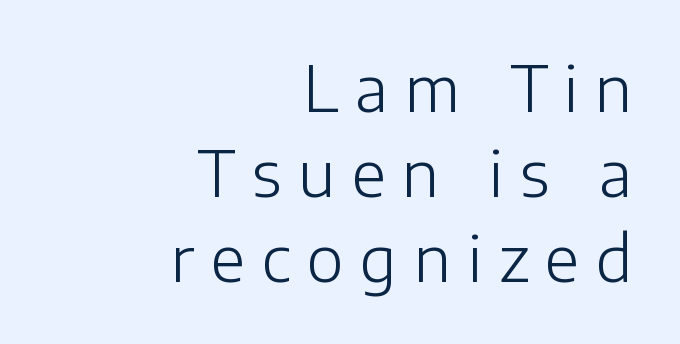
{"serif": "no", "italic": "no", "bold": "no", "weight": "light", "width": "normal", "stroke_contrast": "low", "x_height": "medium", "monospaced": "no", "underline": "no", "align": "right", "line_spacing": "normal", "line_spacing_ratio": 1.35, "letter_spacing": "wide", "letter_spacing_em": 0.26, "glyph_px": 63}
